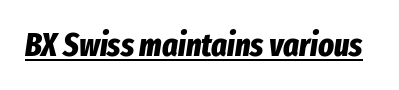
Q: Is the text bold? A: Yes.
Q: Is the text italic (slanted)? A: Yes, it leans right by about 8 degrees.
Q: Is the text underlined? A: Yes.
Q: Is the spacing between letters normal or unusually wide? A: Normal.
Q: Width (condensed, normal, or wide)? A: Condensed.
Q: Stroke contrast? A: Low.
Q: x-height? A: Medium.
Q: Monospaced? A: No.
